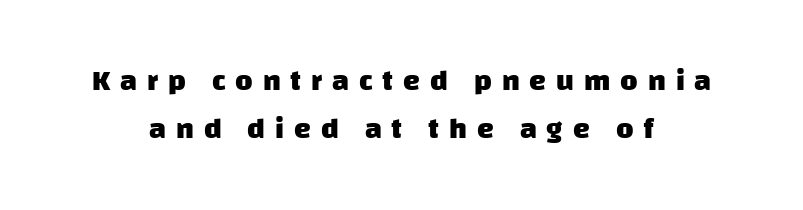
Q: Is the text bold? A: Yes.
Q: Is the typeface a serif or a sans-serif typeface? A: Sans-serif.
Q: Is the text underlined? A: No.
Q: How is the paragraph aligned? A: Centered.
Q: Is the spacing between letters normal or unusually wide? A: Unusually wide.
Q: Is the spacing between lines tight, normal or loose? A: Normal.
Q: Width (condensed, normal, or wide)? A: Normal.
Q: Stroke contrast? A: Low.
Q: x-height? A: Large.
Q: Monospaced? A: No.
